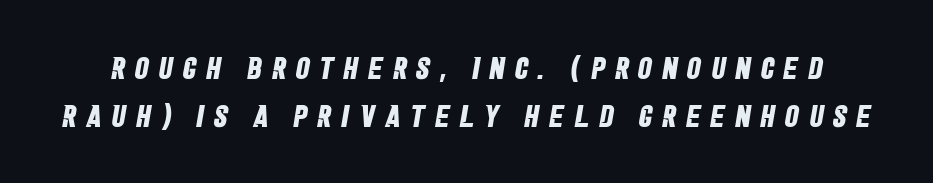
Leading: standard. Descenders hang freely into open space. Here the designer chose a conventional face with non-uniform glyph widths. The type family on display is of the sans-serif kind. Loose tracking; the words dissolve into strings of separated letters. On the weight axis this lands at bold, roughly 700.
